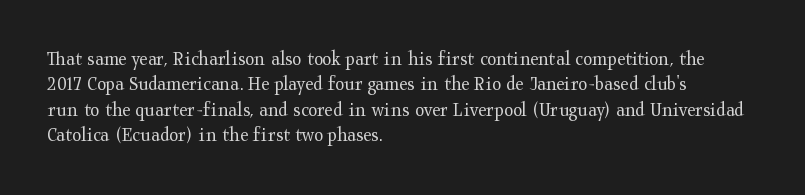
{"italic": "no", "bold": "no", "underline": "no", "align": "left", "line_spacing_ratio": 1.21, "letter_spacing": "normal", "letter_spacing_em": 0.0, "glyph_px": 21}
